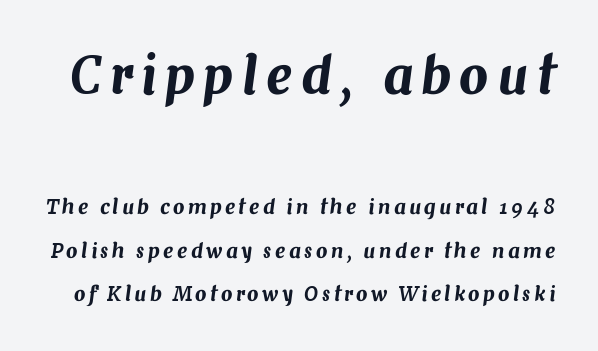
Q: Is the text italic (slanted)? A: Yes, it leans right by about 7 degrees.
Q: Is the text underlined? A: No.
Q: Is the spacing between lines tight, normal or loose? A: Loose.
Q: Which block of text is set in a larger size, the first (top) or the second (bottom)? A: The first (top) one.
Q: Width (condensed, normal, or wide)? A: Normal.
Q: Stroke contrast? A: Medium.
Q: x-height? A: Medium.
Q: Monospaced? A: No.
